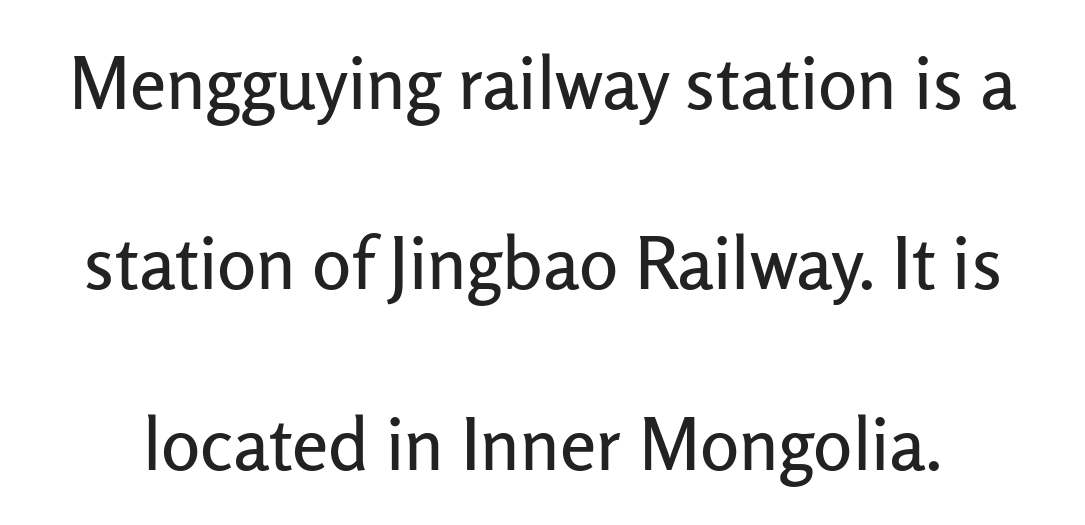
{"serif": "no", "italic": "no", "width": "normal", "stroke_contrast": "low", "x_height": "medium", "monospaced": "no", "underline": "no", "line_spacing": "loose", "line_spacing_ratio": 2.47, "letter_spacing": "normal", "letter_spacing_em": 0.0, "glyph_px": 73}
